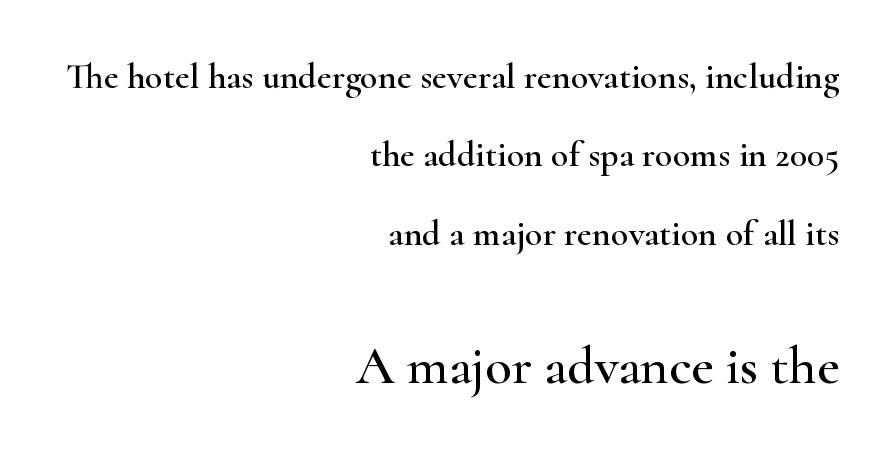
{"serif": "yes", "italic": "no", "width": "wide", "stroke_contrast": "high", "x_height": "small", "monospaced": "no", "underline": "no", "align": "right", "line_spacing": "loose", "line_spacing_ratio": 2.18, "letter_spacing": "normal", "letter_spacing_em": 0.0, "larger_block": "second", "size_ratio": 1.5, "glyph_px": 54}
